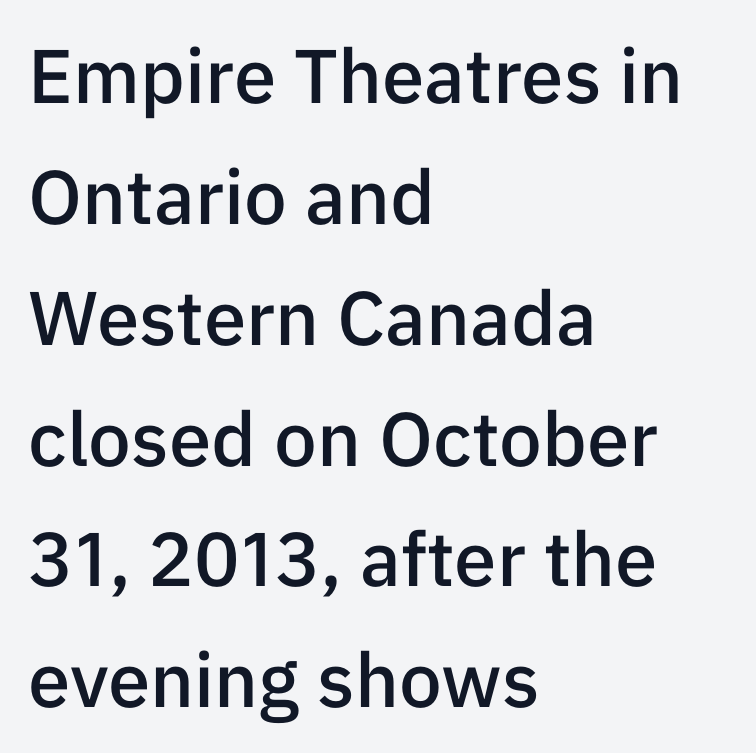
The image shows 76 px semibold sans-serif type, upright; set left-aligned, normal line spacing (1.59x), normal letter spacing, not underlined; low stroke contrast and a medium x-height.
